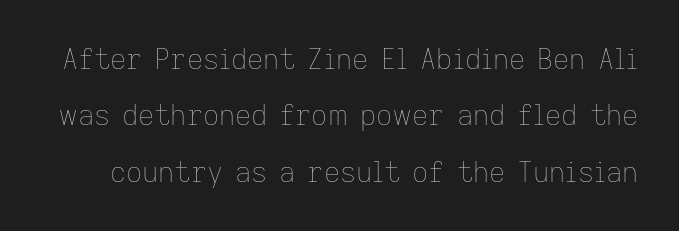
The image shows 28 px thin type, upright; set loose line spacing (2.01x), normal letter spacing, not underlined; low stroke contrast and a medium x-height.
